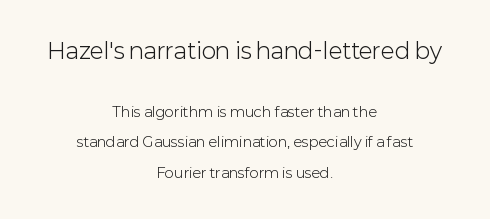
{"italic": "no", "bold": "no", "underline": "no", "align": "center", "line_spacing": "loose", "line_spacing_ratio": 2.19, "letter_spacing": "normal", "letter_spacing_em": 0.0, "larger_block": "first", "size_ratio": 1.57, "glyph_px": 22}
